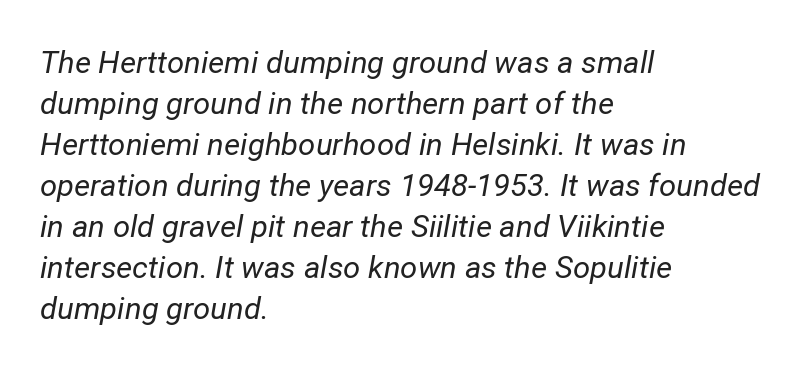
{"italic": "yes", "lean": "right", "slant_degrees": 12, "bold": "no", "weight": "regular", "width": "normal", "stroke_contrast": "low", "x_height": "medium", "monospaced": "no", "underline": "no", "align": "left", "line_spacing": "normal", "line_spacing_ratio": 1.32, "letter_spacing": "normal", "letter_spacing_em": 0.0, "glyph_px": 31}
